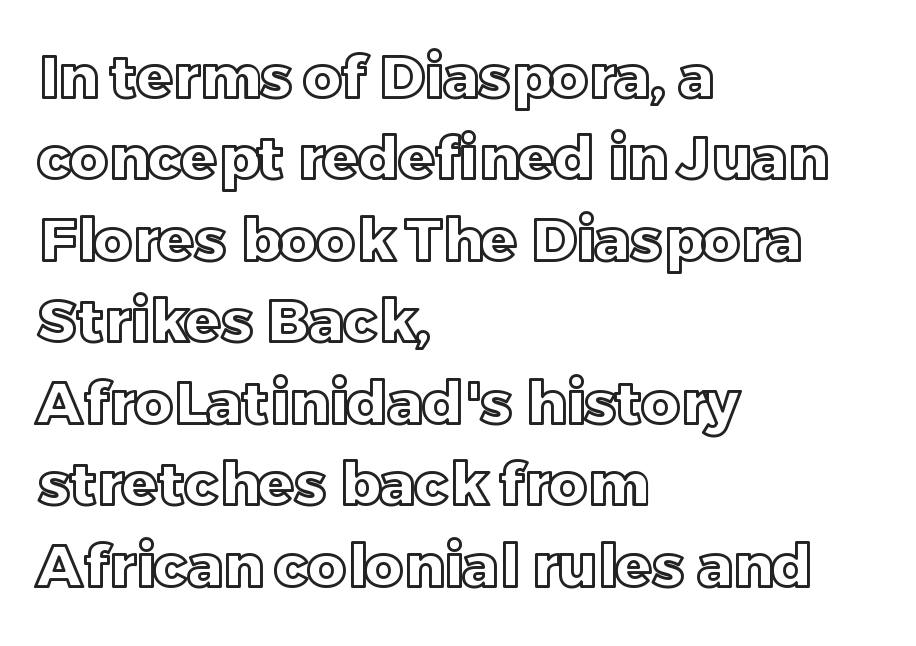
Q: Is the text italic (slanted)? A: No, it is upright.
Q: Is the text underlined? A: No.
Q: How is the paragraph aligned? A: Left-aligned.
Q: Is the spacing between letters normal or unusually wide? A: Normal.
Q: Is the spacing between lines tight, normal or loose? A: Normal.
Q: Width (condensed, normal, or wide)? A: Normal.
Q: x-height? A: Large.
Q: Monospaced? A: No.
